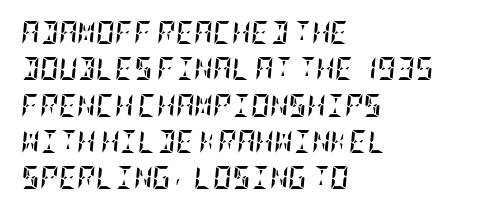
Q: Is the text bold? A: Yes.
Q: Is the text italic (slanted)? A: Yes, it leans right by about 5 degrees.
Q: Is the text underlined? A: No.
Q: How is the paragraph aligned? A: Left-aligned.
Q: Is the spacing between letters normal or unusually wide? A: Normal.
Q: Is the spacing between lines tight, normal or loose? A: Normal.
